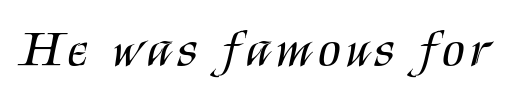
{"serif": "no", "bold": "no", "weight": "regular", "width": "condensed", "stroke_contrast": "medium", "x_height": "large", "monospaced": "no", "underline": "no", "glyph_px": 51}
